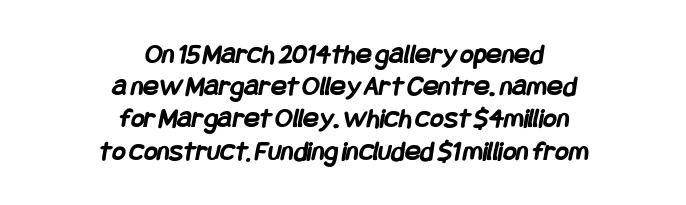
Q: Is the text bold? A: Yes.
Q: Is the typeface a serif or a sans-serif typeface? A: Sans-serif.
Q: Is the text underlined? A: No.
Q: How is the paragraph aligned? A: Centered.
Q: Is the spacing between letters normal or unusually wide? A: Normal.
Q: Is the spacing between lines tight, normal or loose? A: Tight.
Q: Width (condensed, normal, or wide)? A: Condensed.
Q: Stroke contrast? A: Low.
Q: x-height? A: Large.
